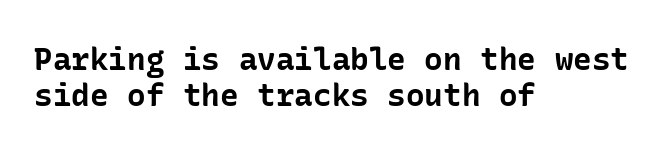
The image shows 31 px bold sans-serif type, upright; set left-aligned, line spacing 1.16x, normal letter spacing, not underlined; low stroke contrast and a medium x-height.
